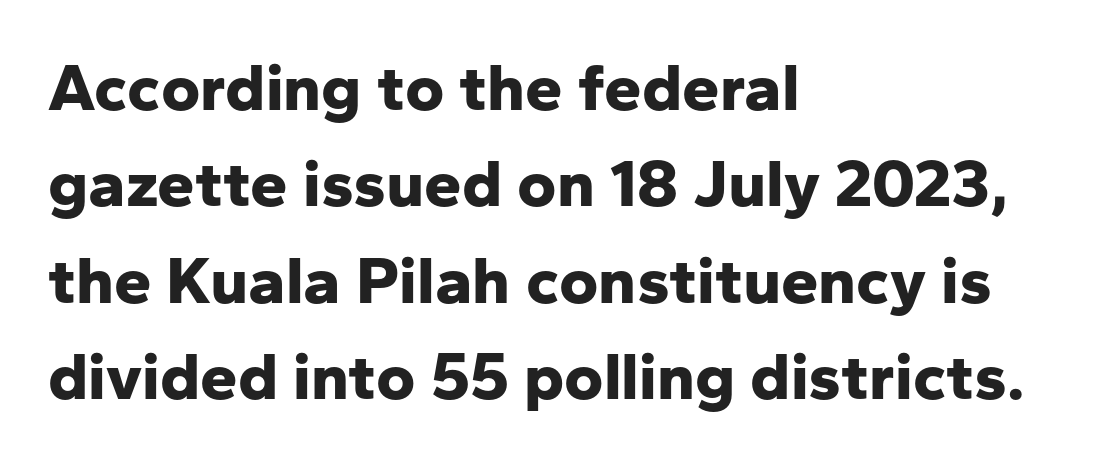
The image shows 67 px bold sans-serif type, upright; set left-aligned, normal line spacing (1.44x), normal letter spacing, not underlined; low stroke contrast and a medium x-height.
